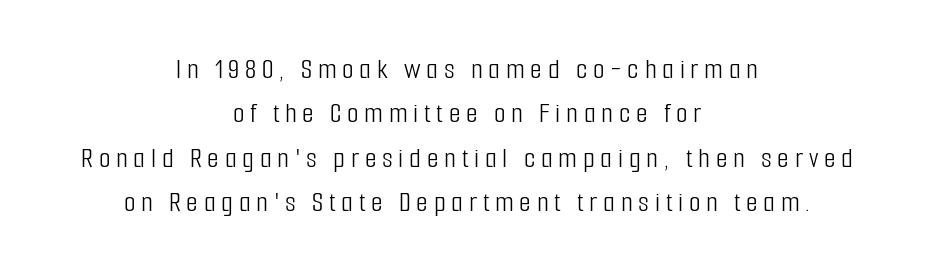
{"serif": "no", "italic": "no", "bold": "no", "weight": "light", "width": "condensed", "stroke_contrast": "low", "x_height": "medium", "monospaced": "no", "underline": "no", "align": "center", "line_spacing": "normal", "line_spacing_ratio": 1.48, "glyph_px": 30}
